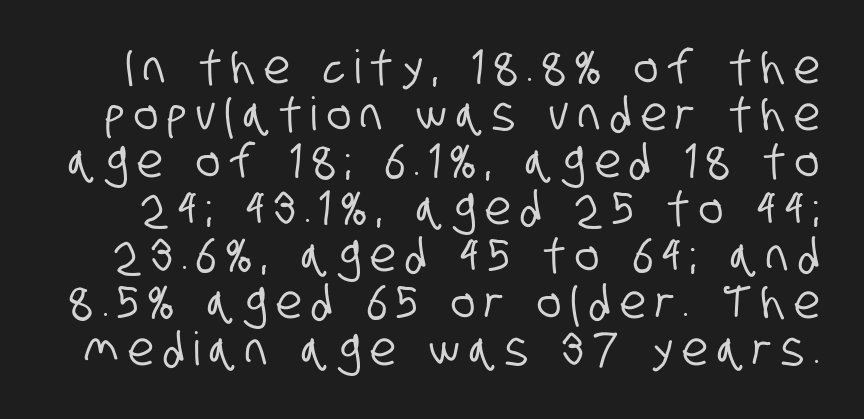
Q: Is the typeface a serif or a sans-serif typeface? A: Sans-serif.
Q: Is the text underlined? A: No.
Q: Is the spacing between letters normal or unusually wide? A: Unusually wide.
Q: Is the spacing between lines tight, normal or loose? A: Tight.
Q: Width (condensed, normal, or wide)? A: Condensed.
Q: Stroke contrast? A: Low.
Q: x-height? A: Large.
Q: Monospaced? A: No.
